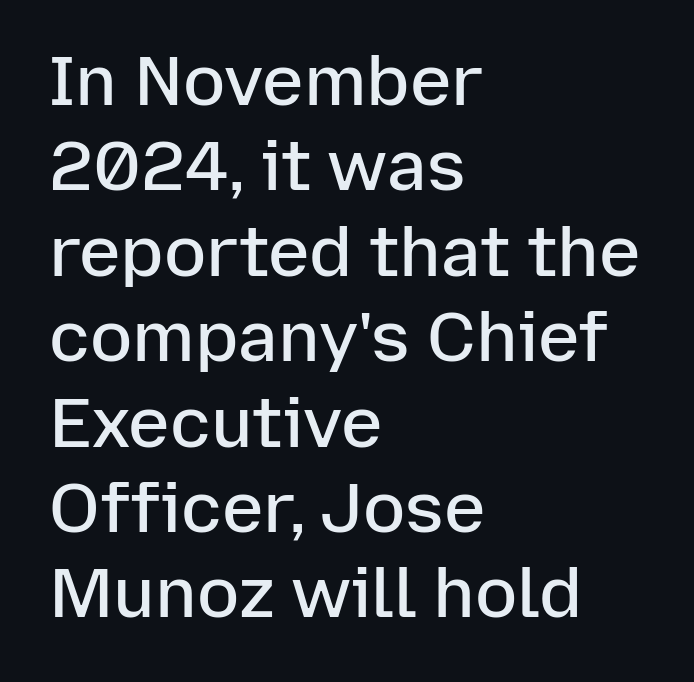
Q: Is the text bold? A: Semi-bold.
Q: Is the text italic (slanted)? A: No, it is upright.
Q: Is the typeface a serif or a sans-serif typeface? A: Sans-serif.
Q: Is the text underlined? A: No.
Q: How is the paragraph aligned? A: Left-aligned.
Q: Is the spacing between letters normal or unusually wide? A: Normal.
Q: Width (condensed, normal, or wide)? A: Normal.
Q: Stroke contrast? A: Low.
Q: x-height? A: Medium.
Q: Monospaced? A: No.
